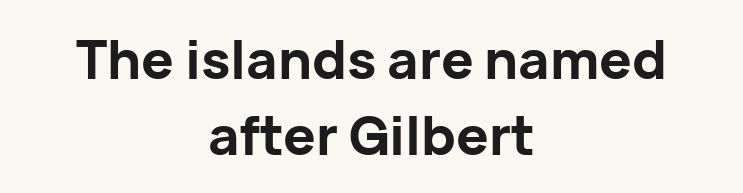
The image shows 54 px bold sans-serif type, upright; set centered, normal line spacing (1.4x), normal letter spacing, not underlined; low stroke contrast and a medium x-height.
